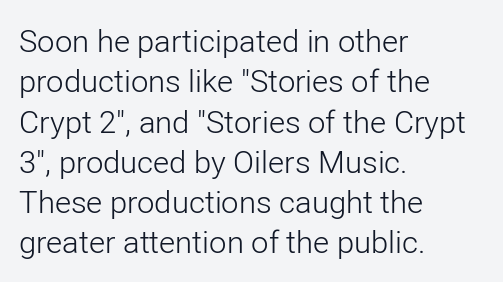
Q: Is the text bold? A: No.
Q: Is the text italic (slanted)? A: No, it is upright.
Q: Is the typeface a serif or a sans-serif typeface? A: Sans-serif.
Q: Is the text underlined? A: No.
Q: How is the paragraph aligned? A: Left-aligned.
Q: Is the spacing between letters normal or unusually wide? A: Normal.
Q: Is the spacing between lines tight, normal or loose? A: Normal.
Q: Width (condensed, normal, or wide)? A: Normal.
Q: Stroke contrast? A: Low.
Q: x-height? A: Medium.
Q: Monospaced? A: No.
